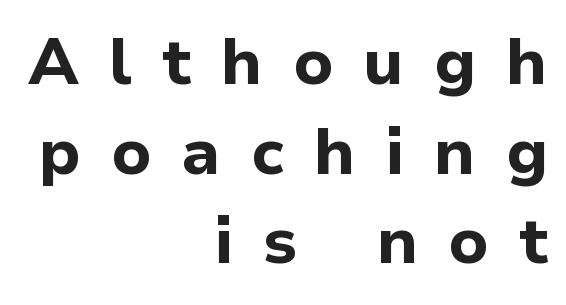
{"serif": "no", "italic": "no", "bold": "yes", "weight": "bold", "width": "normal", "stroke_contrast": "low", "x_height": "medium", "monospaced": "no", "underline": "no", "align": "right", "line_spacing": "normal", "line_spacing_ratio": 1.38, "letter_spacing": "wide", "letter_spacing_em": 0.46, "glyph_px": 65}
